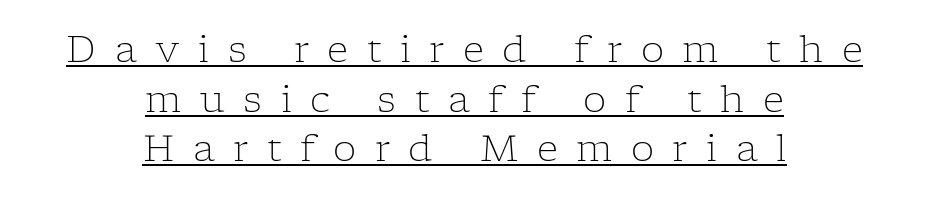
{"serif": "yes", "italic": "no", "bold": "no", "weight": "light", "width": "normal", "stroke_contrast": "low", "x_height": "medium", "monospaced": "no", "underline": "yes", "align": "center", "line_spacing": "normal", "line_spacing_ratio": 1.34, "letter_spacing": "wide", "letter_spacing_em": 0.5, "glyph_px": 37}
